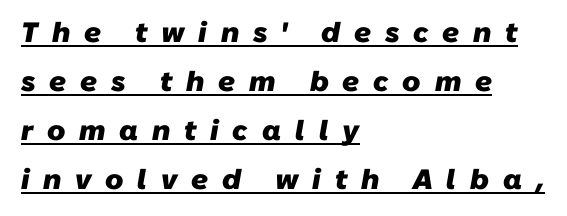
The image shows 28 px heavy sans-serif type; set left-aligned, line spacing 1.75x, unusually wide letter spacing (+0.49 em), underlined; low stroke contrast and a medium x-height.
